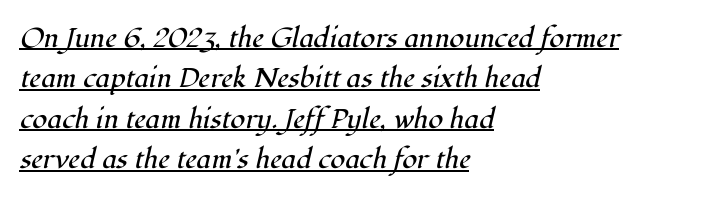
Is the type heavy? It reads as light-to-regular instead. Italic: yes, the glyphs are oblique. This is underlined copy, the kind a proofreader might mark for attention. The passage shown has conventional tracking throughout.
